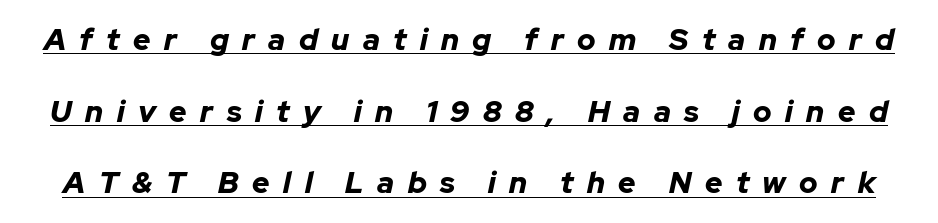
Q: Is the text bold? A: Yes.
Q: Is the text italic (slanted)? A: Yes, it leans right by about 12 degrees.
Q: Is the text underlined? A: Yes.
Q: Is the spacing between letters normal or unusually wide? A: Unusually wide.
Q: Is the spacing between lines tight, normal or loose? A: Loose.
Q: Width (condensed, normal, or wide)? A: Normal.
Q: Stroke contrast? A: Low.
Q: x-height? A: Medium.
Q: Monospaced? A: No.
